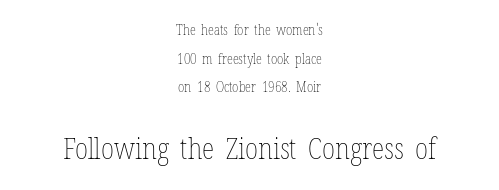
The paragraph has two soft edges and a firm central axis. The rendering uses natural spacing where letterforms have individual widths. This is the regular roman posture of the typeface. In terms of letterspacing, this is plain default setting. The face used here appears at its bigger size in the lower chunk. Heft: none added — not bold.
